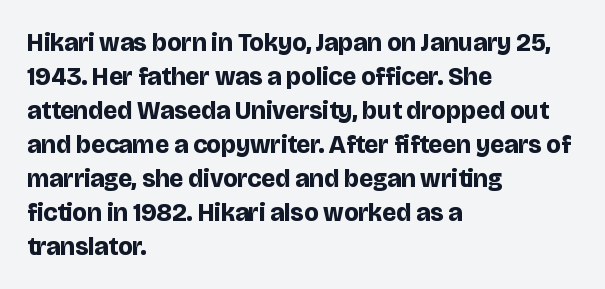
{"italic": "no", "bold": "yes", "underline": "no", "align": "left", "line_spacing": "normal", "line_spacing_ratio": 1.36, "letter_spacing": "normal", "letter_spacing_em": 0.0, "glyph_px": 25}
